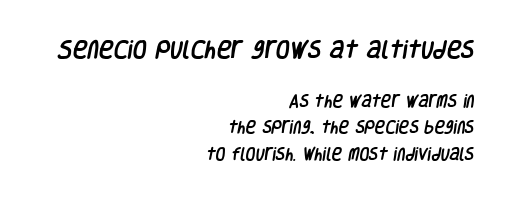
The paragraph shown leans on its right margin. Has an underline been added? It has not. Size hierarchy here favors the leading block over the trailing one. Characters follow at the spacing the type designer built in.
